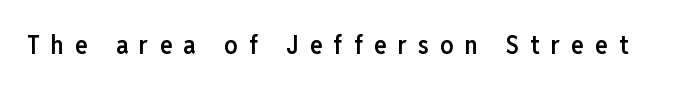
{"italic": "no", "bold": "semi", "underline": "no", "letter_spacing": "wide", "letter_spacing_em": 0.43, "glyph_px": 26}
